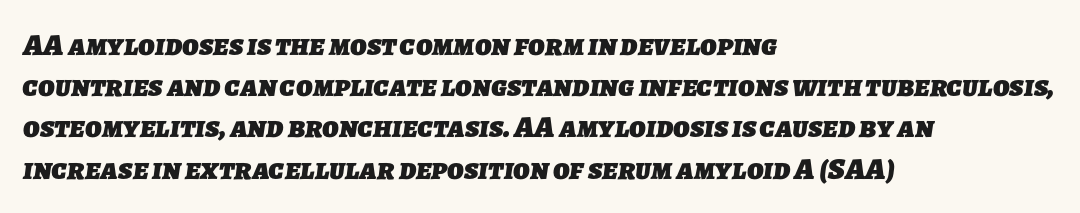
Q: Is the text bold? A: Yes.
Q: Is the typeface a serif or a sans-serif typeface? A: Sans-serif.
Q: Is the text underlined? A: No.
Q: How is the paragraph aligned? A: Left-aligned.
Q: Is the spacing between letters normal or unusually wide? A: Normal.
Q: Is the spacing between lines tight, normal or loose? A: Normal.
Q: Width (condensed, normal, or wide)? A: Normal.
Q: Stroke contrast? A: Low.
Q: x-height? A: Medium.
Q: Monospaced? A: No.
